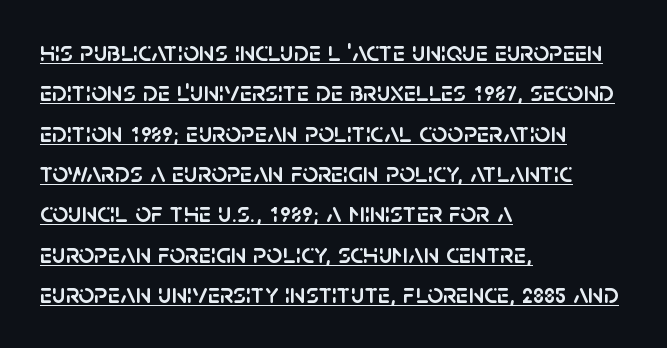
Q: Is the text italic (slanted)? A: No, it is upright.
Q: Is the typeface a serif or a sans-serif typeface? A: Sans-serif.
Q: Is the text underlined? A: Yes.
Q: How is the paragraph aligned? A: Left-aligned.
Q: Is the spacing between letters normal or unusually wide? A: Normal.
Q: Is the spacing between lines tight, normal or loose? A: Normal.
Q: Width (condensed, normal, or wide)? A: Normal.
Q: Stroke contrast? A: Low.
Q: x-height? A: Large.
Q: Monospaced? A: No.
